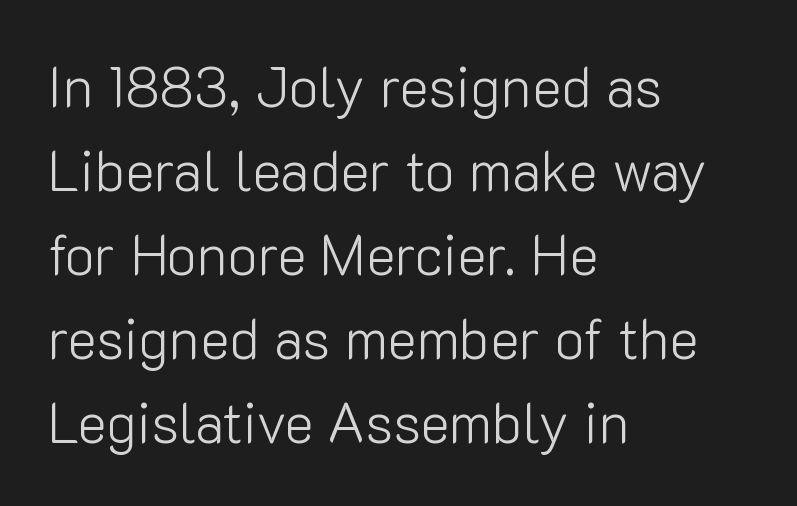
{"serif": "no", "italic": "no", "bold": "no", "weight": "light", "width": "normal", "stroke_contrast": "low", "x_height": "medium", "monospaced": "no", "underline": "no", "align": "left", "line_spacing": "normal", "line_spacing_ratio": 1.5, "letter_spacing": "normal", "letter_spacing_em": 0.0, "glyph_px": 56}
